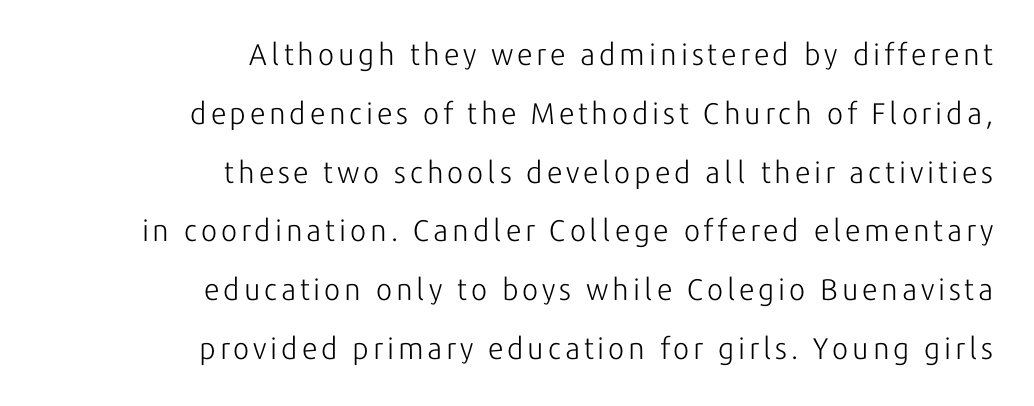
The image shows 30 px light sans-serif type, upright; set right-aligned, loose line spacing (1.96x), not underlined; low stroke contrast and a medium x-height.
